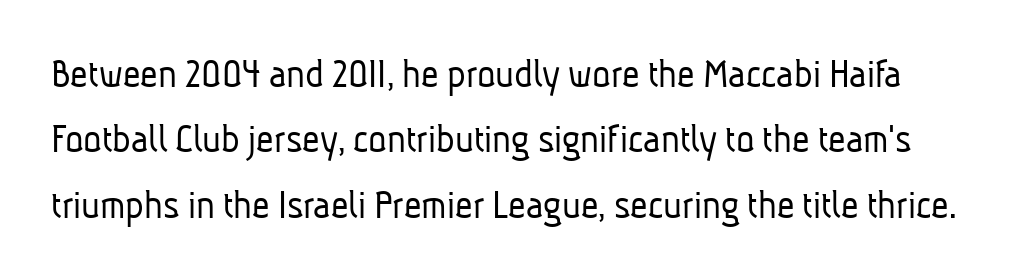
{"serif": "no", "bold": "no", "weight": "light", "width": "condensed", "stroke_contrast": "low", "x_height": "medium", "monospaced": "no", "underline": "no", "line_spacing": "normal", "line_spacing_ratio": 1.52, "letter_spacing": "normal", "letter_spacing_em": 0.0, "glyph_px": 43}
